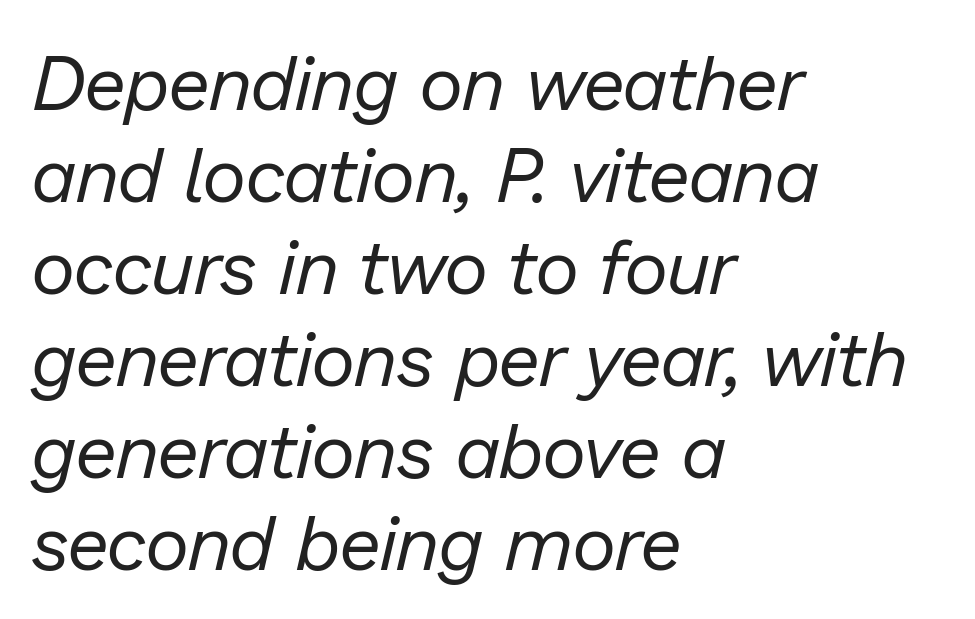
Q: Is the text bold? A: No.
Q: Is the text italic (slanted)? A: Yes, it leans right by about 13 degrees.
Q: Is the text underlined? A: No.
Q: How is the paragraph aligned? A: Left-aligned.
Q: Is the spacing between letters normal or unusually wide? A: Normal.
Q: Width (condensed, normal, or wide)? A: Normal.
Q: Stroke contrast? A: Low.
Q: x-height? A: Medium.
Q: Monospaced? A: No.
